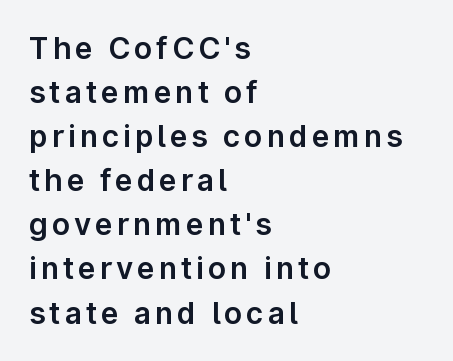
The typesetter chose a ragged-right arrangement here. The letters carry no serifs — their stems end cleanly without finishing strokes. Decoration check: the copy has no underline. Notice how the stems are strictly vertical — no italics here. Do the characters align in a grid? No, the font is proportional.
